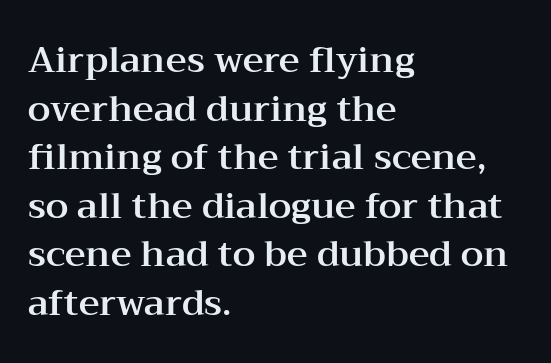
Q: Is the text italic (slanted)? A: No, it is upright.
Q: Is the typeface a serif or a sans-serif typeface? A: Serif.
Q: Is the text underlined? A: No.
Q: How is the paragraph aligned? A: Left-aligned.
Q: Is the spacing between letters normal or unusually wide? A: Normal.
Q: Is the spacing between lines tight, normal or loose? A: Normal.
Q: Width (condensed, normal, or wide)? A: Wide.
Q: Stroke contrast? A: Medium.
Q: x-height? A: Medium.
Q: Monospaced? A: No.
